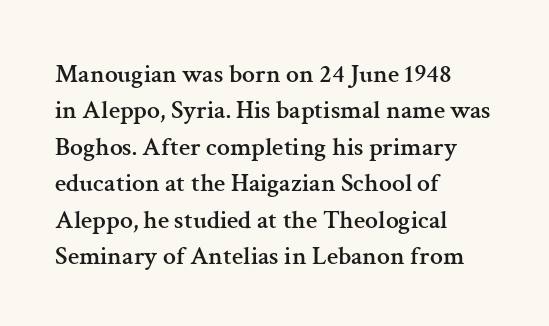
The image shows 26 px text type, upright; set left-aligned, normal line spacing (1.4x), normal letter spacing, not underlined.
